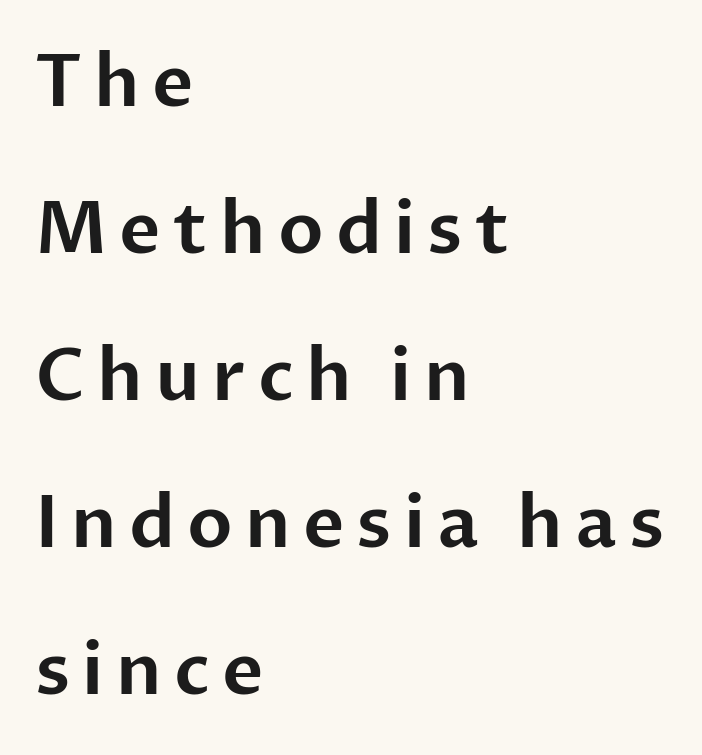
The image shows 71 px sans-serif type, upright; set left-aligned, loose line spacing (2.07x), not underlined; low stroke contrast and a medium x-height.
